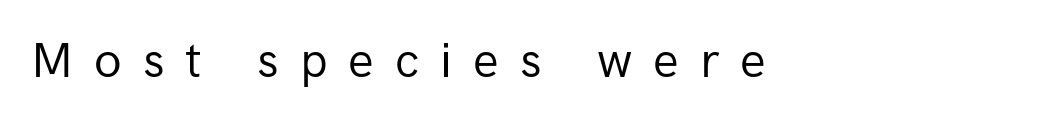
Q: Is the text bold? A: No.
Q: Is the text italic (slanted)? A: No, it is upright.
Q: Is the typeface a serif or a sans-serif typeface? A: Sans-serif.
Q: Is the text underlined? A: No.
Q: How is the paragraph aligned? A: Left-aligned.
Q: Is the spacing between letters normal or unusually wide? A: Unusually wide.
Q: Width (condensed, normal, or wide)? A: Normal.
Q: Stroke contrast? A: Low.
Q: x-height? A: Medium.
Q: Monospaced? A: No.
